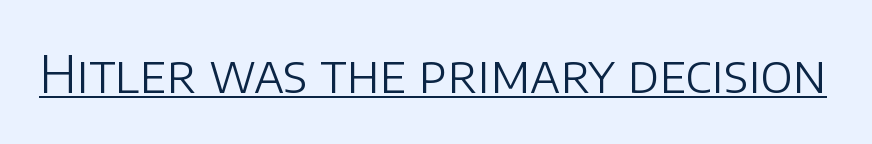
Q: Is the text bold? A: No.
Q: Is the text italic (slanted)? A: No, it is upright.
Q: Is the typeface a serif or a sans-serif typeface? A: Sans-serif.
Q: Is the text underlined? A: Yes.
Q: Is the spacing between letters normal or unusually wide? A: Normal.
Q: Width (condensed, normal, or wide)? A: Normal.
Q: Stroke contrast? A: Low.
Q: x-height? A: Large.
Q: Monospaced? A: No.
